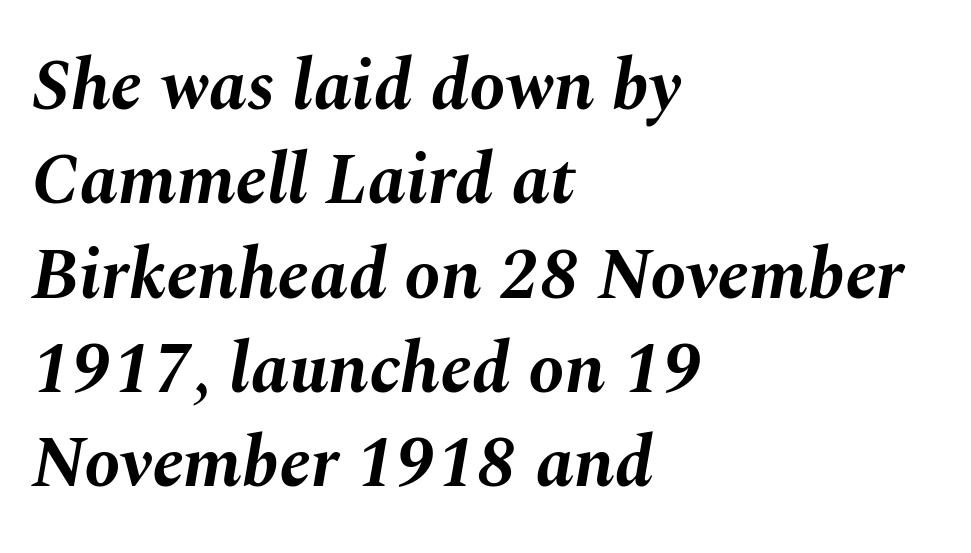
The gap between lines stays unmarked. The designer left line spacing at the default. Character widths vary here, with narrow letters taking less room than wide ones. The paragraph has a hard left edge and a soft right edge.
